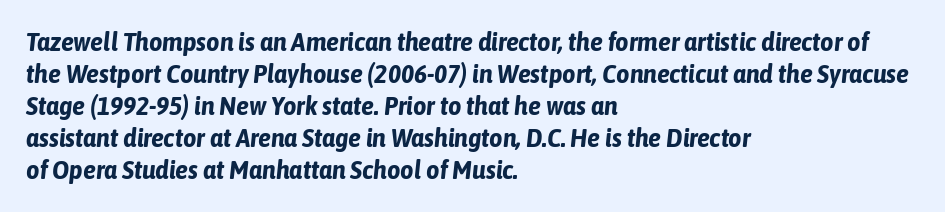
Q: Is the text bold? A: Yes.
Q: Is the text italic (slanted)? A: Yes, it leans right by about 6 degrees.
Q: Is the text underlined? A: No.
Q: How is the paragraph aligned? A: Left-aligned.
Q: Is the spacing between letters normal or unusually wide? A: Normal.
